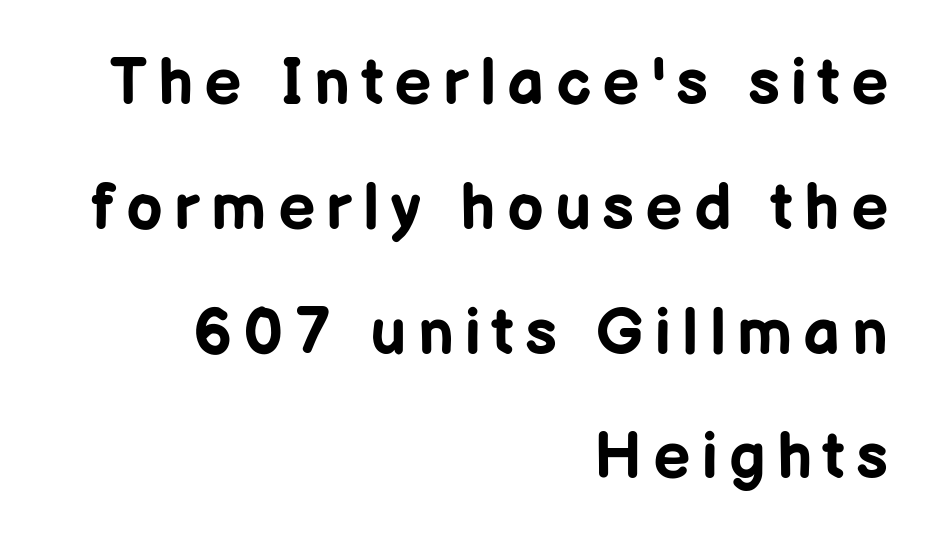
The image shows 65 px bold sans-serif type, upright; set right-aligned, loose line spacing (1.92x), not underlined; low stroke contrast and a medium x-height.
